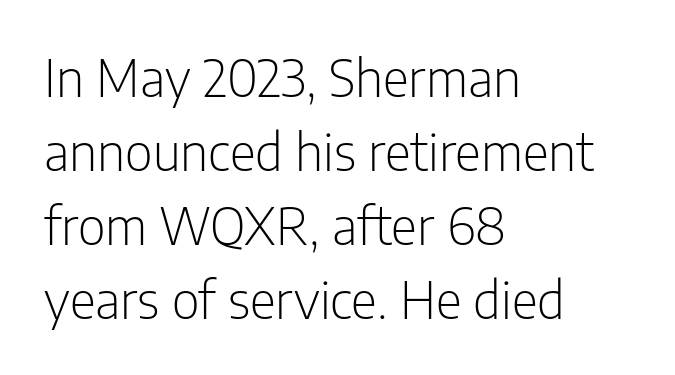
Q: Is the text bold? A: No.
Q: Is the text italic (slanted)? A: No, it is upright.
Q: Is the typeface a serif or a sans-serif typeface? A: Sans-serif.
Q: Is the text underlined? A: No.
Q: How is the paragraph aligned? A: Left-aligned.
Q: Is the spacing between letters normal or unusually wide? A: Normal.
Q: Is the spacing between lines tight, normal or loose? A: Normal.
Q: Width (condensed, normal, or wide)? A: Condensed.
Q: Stroke contrast? A: Low.
Q: x-height? A: Medium.
Q: Monospaced? A: No.
